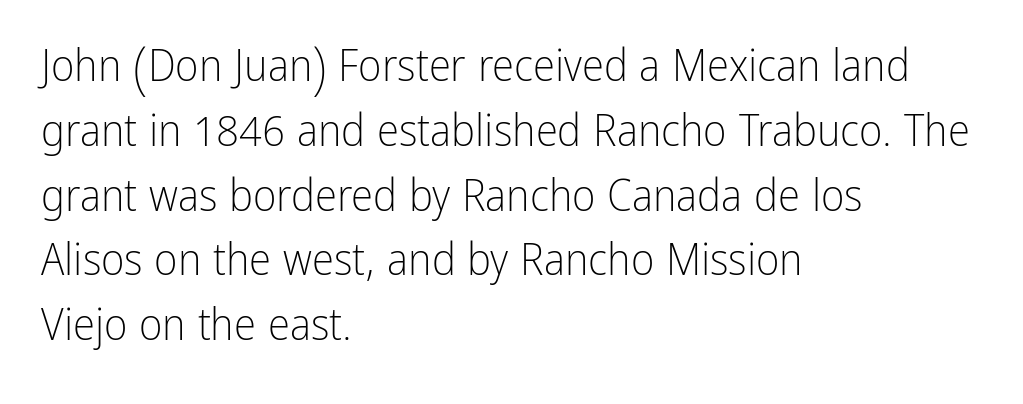
{"serif": "no", "italic": "no", "bold": "no", "weight": "light", "width": "condensed", "stroke_contrast": "low", "x_height": "medium", "monospaced": "no", "underline": "no", "align": "left", "line_spacing": "normal", "line_spacing_ratio": 1.44, "letter_spacing": "normal", "letter_spacing_em": 0.0, "glyph_px": 45}
